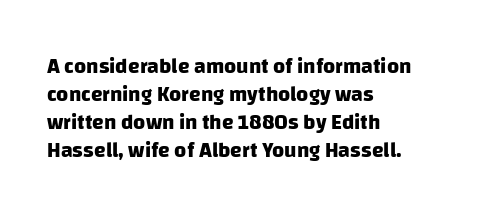
Q: Is the text bold? A: Yes.
Q: Is the text underlined? A: No.
Q: How is the paragraph aligned? A: Left-aligned.
Q: Is the spacing between letters normal or unusually wide? A: Normal.
Q: Is the spacing between lines tight, normal or loose? A: Normal.
